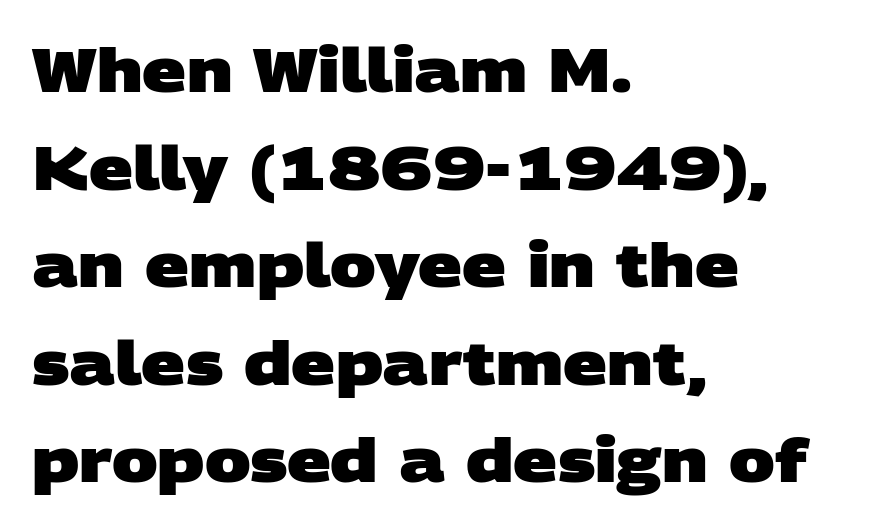
{"serif": "no", "bold": "yes", "weight": "heavy", "width": "wide", "stroke_contrast": "low", "x_height": "large", "monospaced": "no", "underline": "no", "align": "left", "line_spacing": "normal", "line_spacing_ratio": 1.6, "letter_spacing": "normal", "letter_spacing_em": 0.0, "glyph_px": 61}
